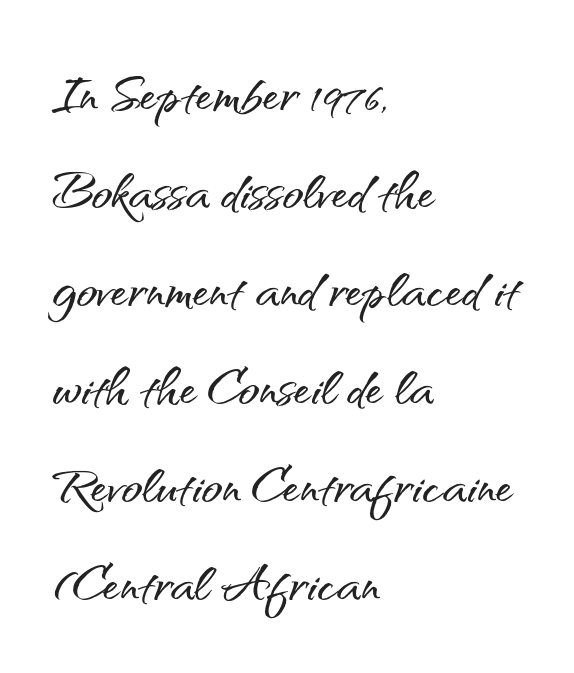
The image shows 69 px sans-serif type; set left-aligned, normal line spacing (1.42x), normal letter spacing, not underlined; medium stroke contrast and a small x-height.
